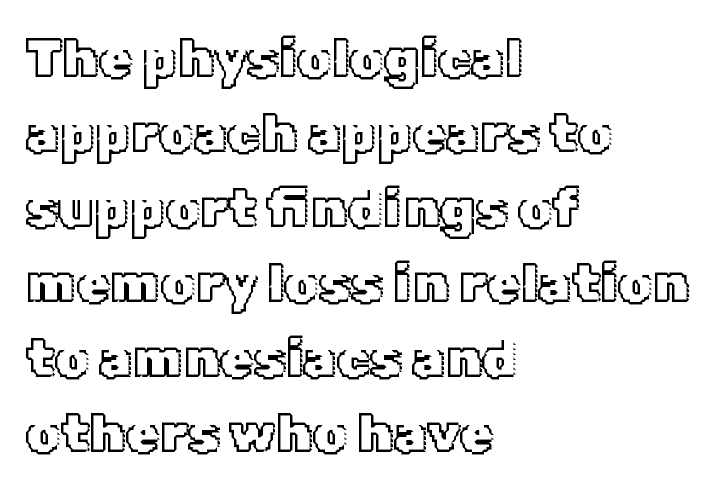
Q: Is the text italic (slanted)? A: No, it is upright.
Q: Is the text underlined? A: No.
Q: How is the paragraph aligned? A: Left-aligned.
Q: Is the spacing between letters normal or unusually wide? A: Normal.
Q: Is the spacing between lines tight, normal or loose? A: Normal.
Q: Width (condensed, normal, or wide)? A: Normal.
Q: x-height? A: Medium.
Q: Monospaced? A: No.
